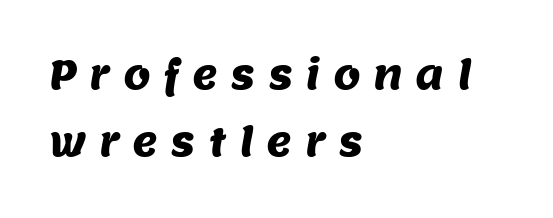
{"serif": "no", "width": "normal", "stroke_contrast": "medium", "x_height": "large", "monospaced": "no", "underline": "no", "align": "left", "line_spacing_ratio": 1.72, "letter_spacing": "wide", "letter_spacing_em": 0.32, "glyph_px": 39}
